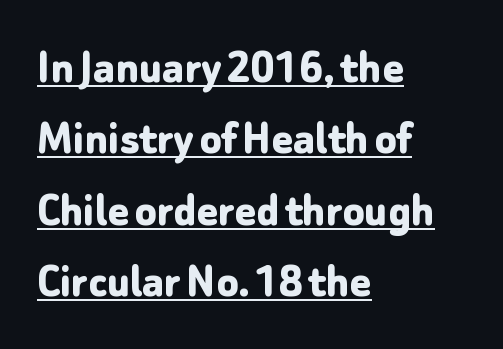
Q: Is the text bold? A: Yes.
Q: Is the text italic (slanted)? A: No, it is upright.
Q: Is the typeface a serif or a sans-serif typeface? A: Sans-serif.
Q: Is the text underlined? A: Yes.
Q: How is the paragraph aligned? A: Left-aligned.
Q: Is the spacing between letters normal or unusually wide? A: Normal.
Q: Is the spacing between lines tight, normal or loose? A: Normal.
Q: Width (condensed, normal, or wide)? A: Normal.
Q: Stroke contrast? A: Low.
Q: x-height? A: Medium.
Q: Monospaced? A: No.
